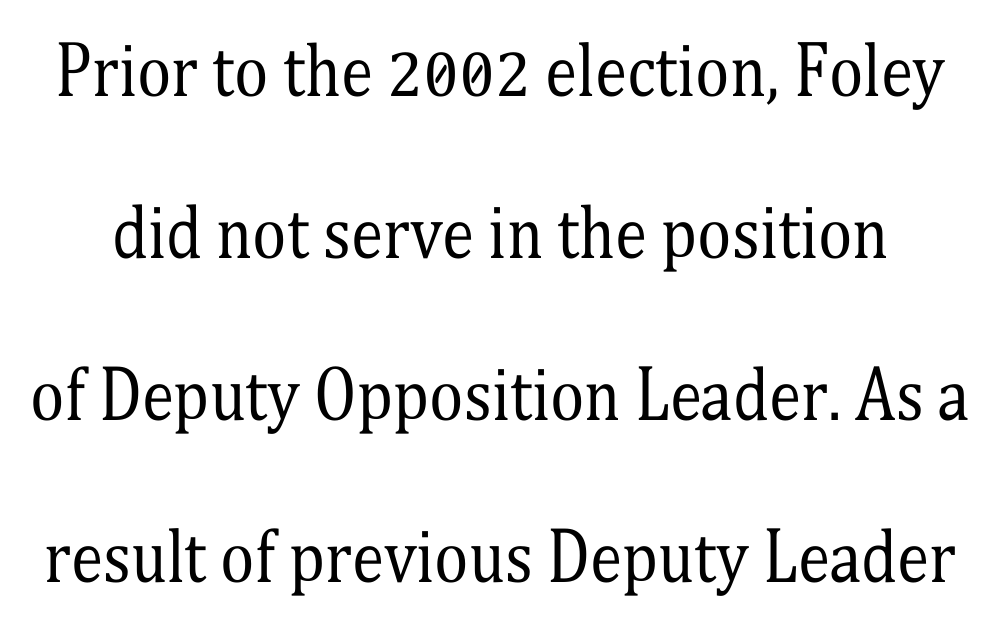
Words float on clear page, feet unadorned. Spacing verdict: proportional, widths tailored to each character. The leading is generous, giving the passage an open texture. Tall strokes in this sample are plumb rather than angled. Check where the strokes stop: tiny serifs finish them off.
